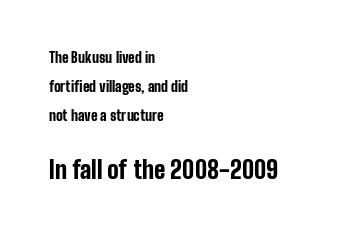
{"italic": "no", "bold": "yes", "underline": "no", "align": "left", "line_spacing": "loose", "line_spacing_ratio": 2.06, "letter_spacing": "normal", "letter_spacing_em": 0.0, "larger_block": "second", "size_ratio": 1.71, "glyph_px": 24}
